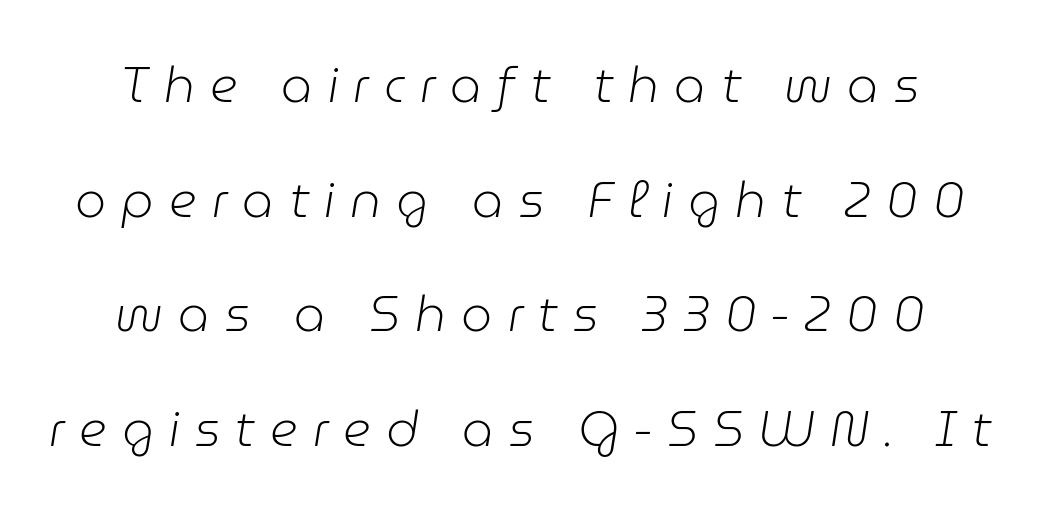
Bare-footed words on every line. Does extra space separate the letters? Yes, quite a lot of it. The vertical gap from one line to the next is large. Characters are canted at an angle relative to the baseline's perpendicular.
